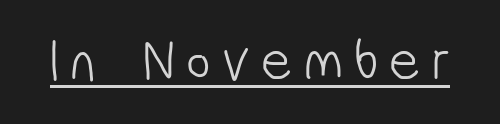
The image shows 57 px light, condensed sans-serif type; set unusually wide letter spacing (+0.23 em), underlined; low stroke contrast and a medium x-height.
